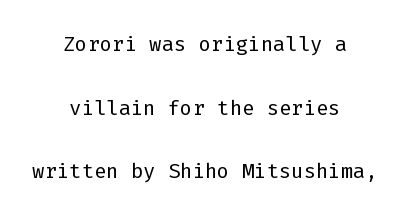
{"serif": "no", "italic": "no", "bold": "no", "weight": "light", "width": "normal", "stroke_contrast": "low", "x_height": "medium", "monospaced": "yes", "underline": "no", "align": "center", "line_spacing": "loose", "line_spacing_ratio": 2.19, "letter_spacing": "normal", "letter_spacing_em": 0.0, "glyph_px": 29}
